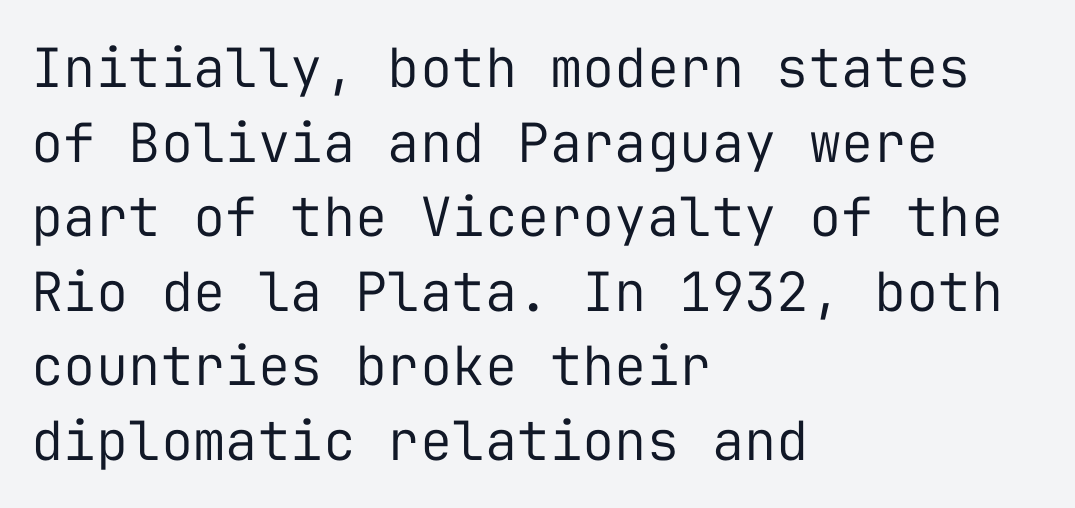
The image shows 54 px regular-weight sans-serif type, upright, monospaced; set left-aligned, normal line spacing (1.38x), normal letter spacing, not underlined; low stroke contrast and a medium x-height.
